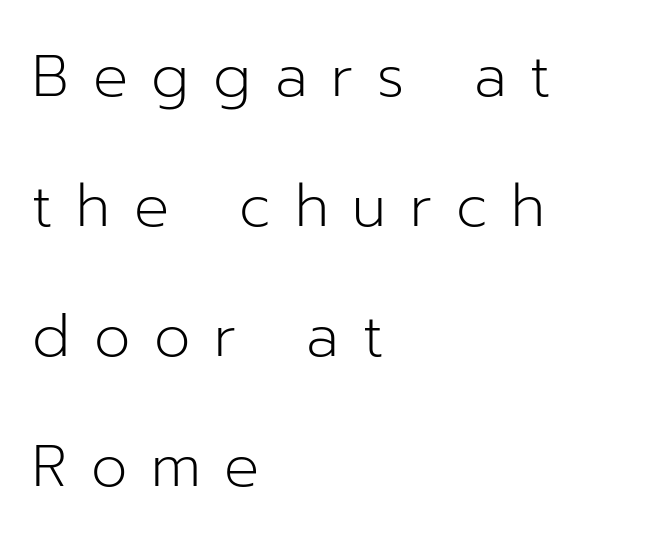
The image shows 58 px light sans-serif type, upright; set left-aligned, loose line spacing (2.24x), unusually wide letter spacing (+0.41 em), not underlined; low stroke contrast and a medium x-height.
